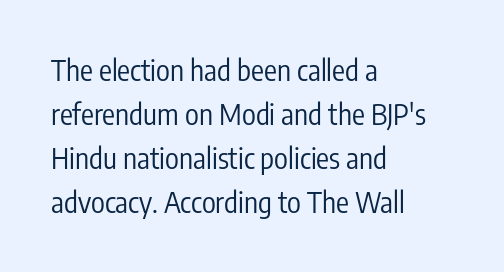
Stroke terminals: plain, sans-serif. There is no visible air inserted between adjacent glyphs. This sample has the flowing, uneven cadence of proportional lettering. The axis of the letterforms is exactly vertical. The words here are not underlined. Is the type heavy? It reads as light-to-regular instead.
